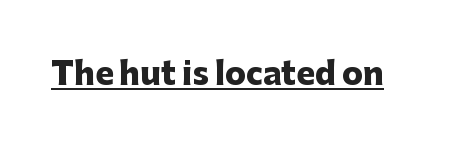
Q: Is the text bold? A: Yes.
Q: Is the text italic (slanted)? A: No, it is upright.
Q: Is the typeface a serif or a sans-serif typeface? A: Sans-serif.
Q: Is the text underlined? A: Yes.
Q: Is the spacing between letters normal or unusually wide? A: Normal.
Q: Width (condensed, normal, or wide)? A: Normal.
Q: Stroke contrast? A: Low.
Q: x-height? A: Medium.
Q: Monospaced? A: No.
